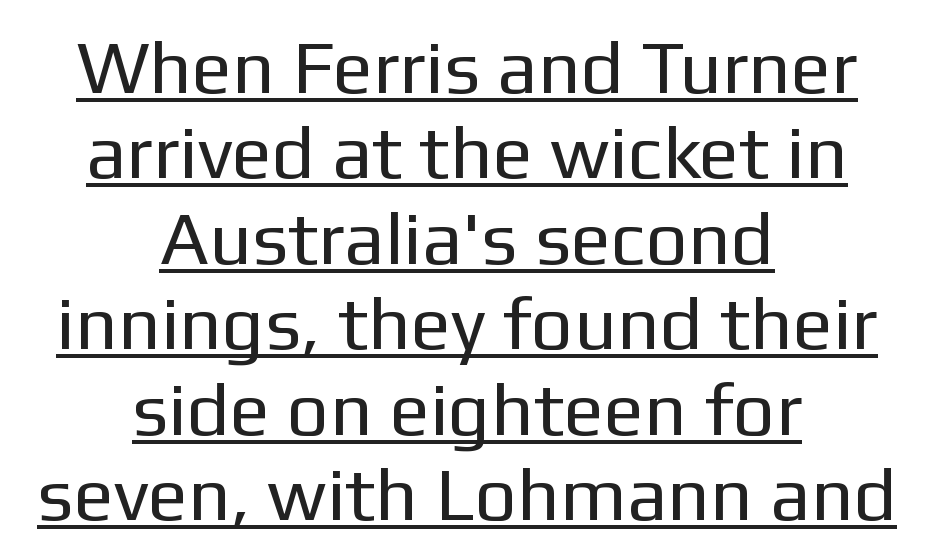
The image shows 75 px regular-weight sans-serif type, upright; set centered, tight line spacing (1.14x), normal letter spacing, underlined; low stroke contrast and a medium x-height.
